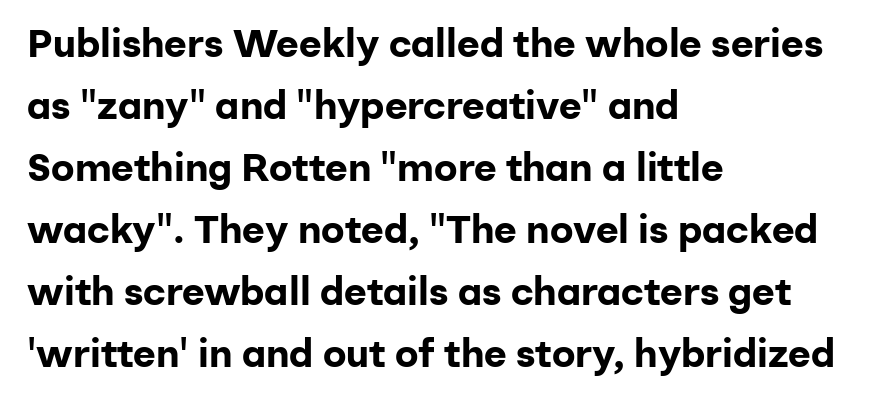
What stands out about the letter spacing? Nothing — it is the standard amount. The rendering shows plain stroke endings on the letterforms — a sans-serif design. Notice how the stems are strictly vertical — no italics here. Notice how thick the strokes are: this is what a full bold looks like. The space between consecutive lines is moderate.
